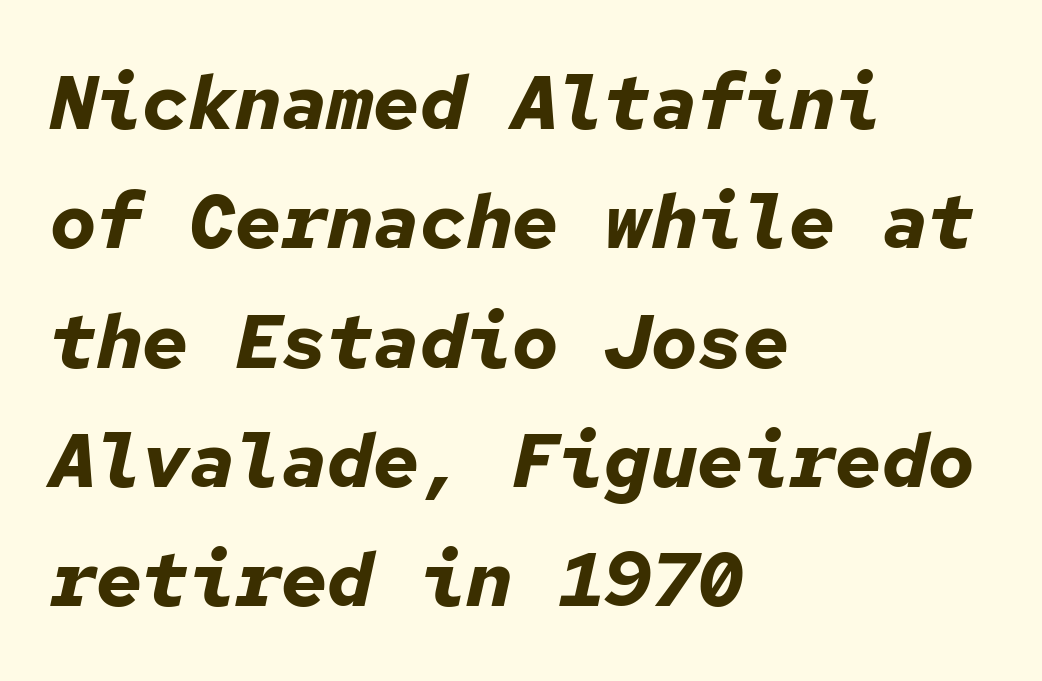
Q: Is the text bold? A: Yes.
Q: Is the text italic (slanted)? A: Yes, it leans right by about 12 degrees.
Q: Is the text underlined? A: No.
Q: How is the paragraph aligned? A: Left-aligned.
Q: Is the spacing between letters normal or unusually wide? A: Normal.
Q: Is the spacing between lines tight, normal or loose? A: Normal.
Q: Width (condensed, normal, or wide)? A: Normal.
Q: Stroke contrast? A: Low.
Q: x-height? A: Medium.
Q: Monospaced? A: Yes.
